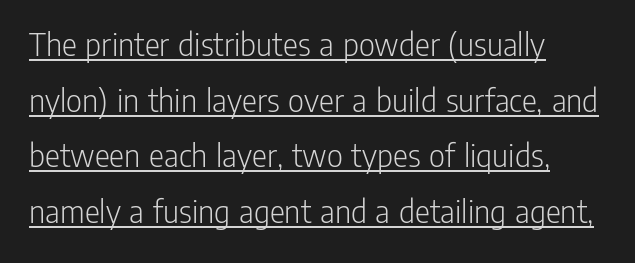
{"serif": "no", "italic": "no", "bold": "no", "weight": "light", "width": "condensed", "stroke_contrast": "low", "x_height": "medium", "monospaced": "no", "underline": "yes", "align": "left", "line_spacing": "normal", "line_spacing_ratio": 1.59, "letter_spacing": "normal", "letter_spacing_em": 0.0, "glyph_px": 35}
